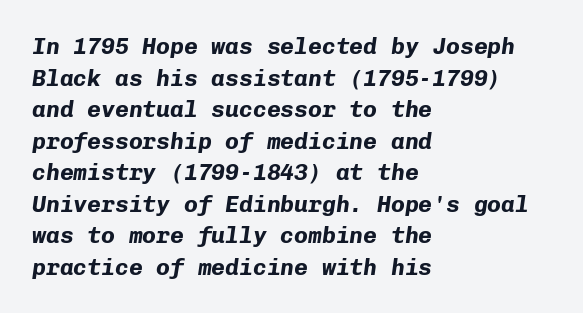
A typesetter would call this leading conventional body-copy spacing. The whole block is typeset with a tilt. These lines are set flush left with a ragged right edge. The letters are bold, with thick, heavy strokes.
